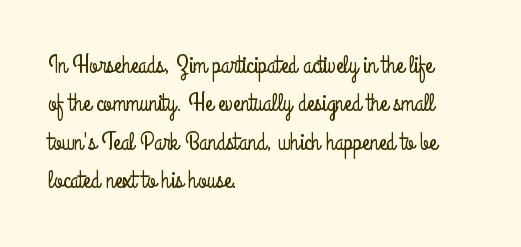
These lines stack with their left ends in a neat column. Leading matches the norm, producing a regular column. No extra tracking has been applied to these lines. Type without underlining.
